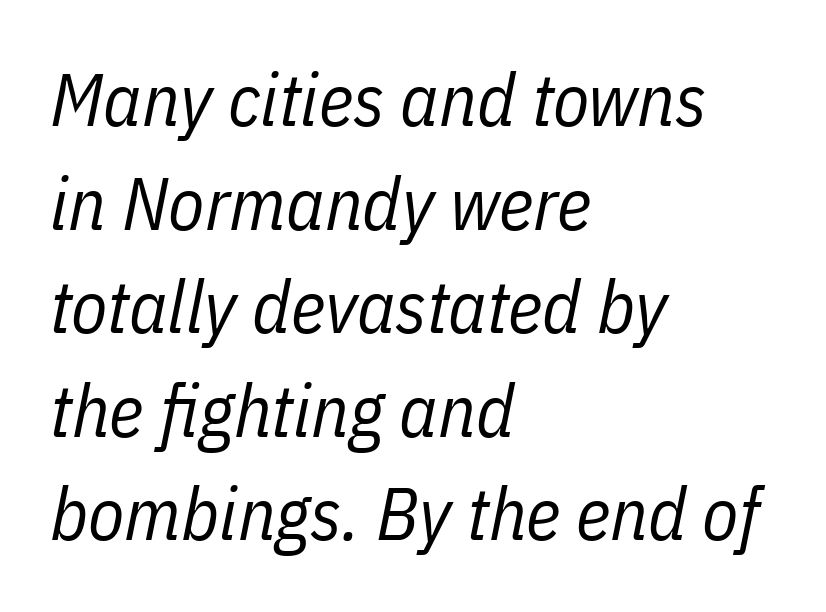
Reading down the block, your eye returns to a fixed left position each line. Descenders hang freely into open space. Honestly, the row spacing looks completely unremarkable. The letters are slanted; this is an italic face. Each letter keeps its own natural width here, so spacing adapts to shape. Observe the ordinary spacing: letters are neighbours, not strangers.
